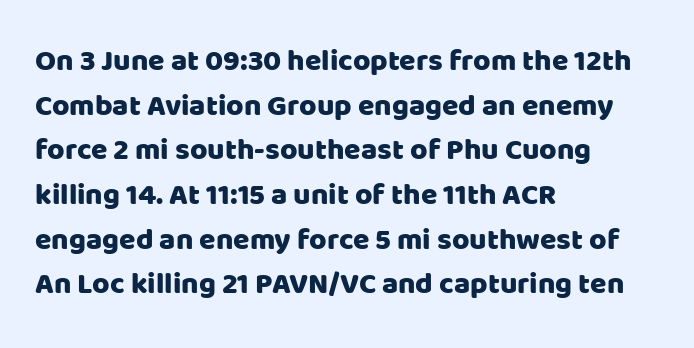
Q: Is the text italic (slanted)? A: No, it is upright.
Q: Is the typeface a serif or a sans-serif typeface? A: Sans-serif.
Q: Is the text underlined? A: No.
Q: How is the paragraph aligned? A: Left-aligned.
Q: Is the spacing between letters normal or unusually wide? A: Normal.
Q: Is the spacing between lines tight, normal or loose? A: Normal.
Q: Width (condensed, normal, or wide)? A: Normal.
Q: Stroke contrast? A: Low.
Q: x-height? A: Large.
Q: Monospaced? A: No.
